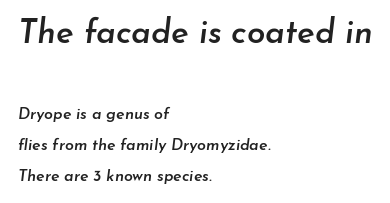
The lines are spread far apart with generous leading. The letterforms sit shoulder to shoulder at normal distance. A student would call this left alignment; a typographer would say flush left, rag right. Is the type bold? Partly — it's a semibold, heavier than regular but not fully bold. Decoration check: the copy has no underline. Compare the two chunks: the upper has the greater cap height.
